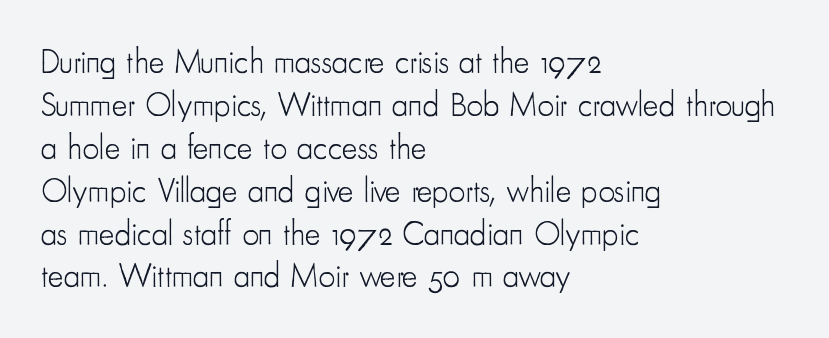
The image shows 33 px light, condensed sans-serif type, upright; set left-aligned, normal line spacing (1.3x), normal letter spacing, not underlined; low stroke contrast and a small x-height.
